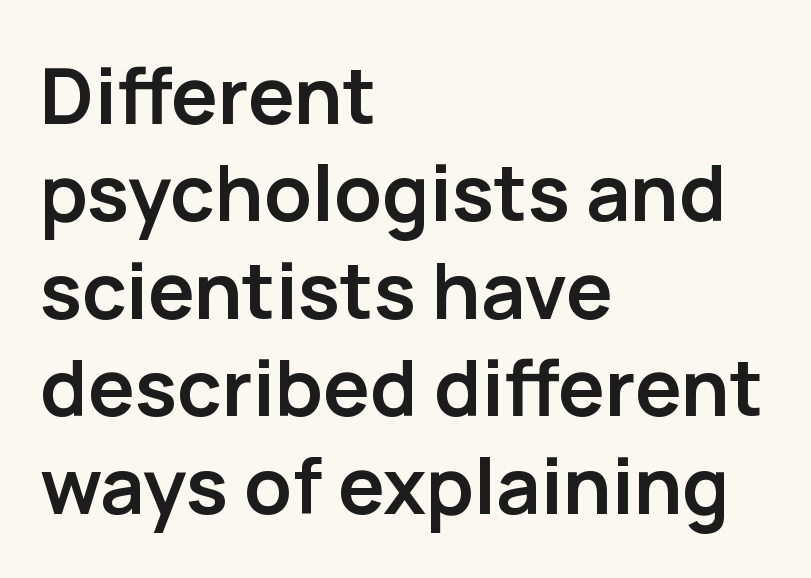
{"serif": "no", "italic": "no", "bold": "yes", "weight": "semibold", "width": "normal", "stroke_contrast": "low", "x_height": "medium", "monospaced": "no", "underline": "no", "align": "left", "line_spacing": "normal", "line_spacing_ratio": 1.25, "letter_spacing": "normal", "letter_spacing_em": 0.0, "glyph_px": 78}
